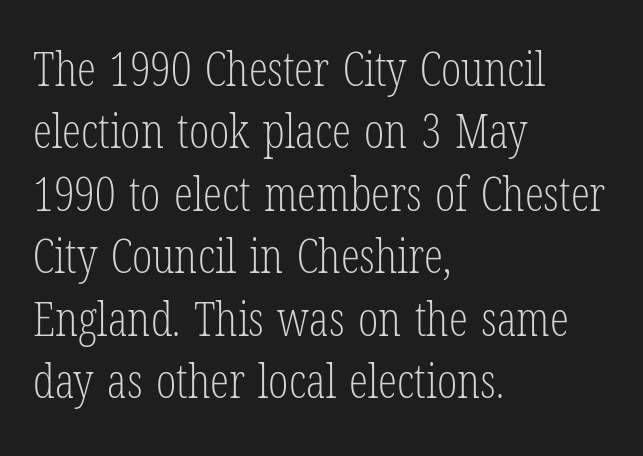
{"serif": "yes", "italic": "no", "bold": "no", "weight": "light", "width": "condensed", "stroke_contrast": "low", "x_height": "medium", "monospaced": "no", "underline": "no", "align": "left", "line_spacing": "normal", "line_spacing_ratio": 1.3, "letter_spacing": "normal", "letter_spacing_em": 0.0, "glyph_px": 48}
